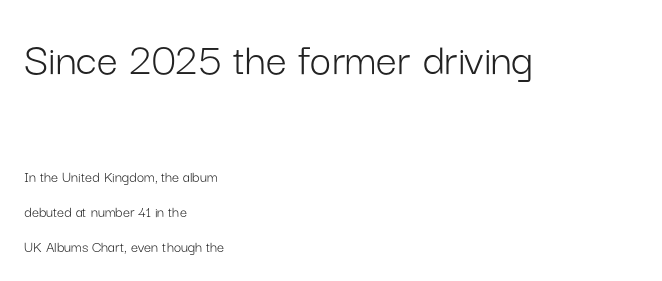
Q: Is the text bold? A: No.
Q: Is the text italic (slanted)? A: No, it is upright.
Q: Is the typeface a serif or a sans-serif typeface? A: Sans-serif.
Q: Is the text underlined? A: No.
Q: How is the paragraph aligned? A: Left-aligned.
Q: Is the spacing between letters normal or unusually wide? A: Normal.
Q: Is the spacing between lines tight, normal or loose? A: Loose.
Q: Which block of text is set in a larger size, the first (top) or the second (bottom)? A: The first (top) one.
Q: Width (condensed, normal, or wide)? A: Normal.
Q: Stroke contrast? A: Low.
Q: x-height? A: Medium.
Q: Monospaced? A: No.
